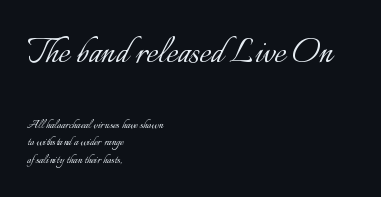
Q: Is the text bold? A: No.
Q: Is the text italic (slanted)? A: Yes.
Q: Is the text underlined? A: No.
Q: How is the paragraph aligned? A: Left-aligned.
Q: Is the spacing between letters normal or unusually wide? A: Normal.
Q: Is the spacing between lines tight, normal or loose? A: Normal.
Q: Which block of text is set in a larger size, the first (top) or the second (bottom)? A: The first (top) one.
Q: Width (condensed, normal, or wide)? A: Normal.
Q: Stroke contrast? A: Low.
Q: x-height? A: Small.
Q: Monospaced? A: No.
